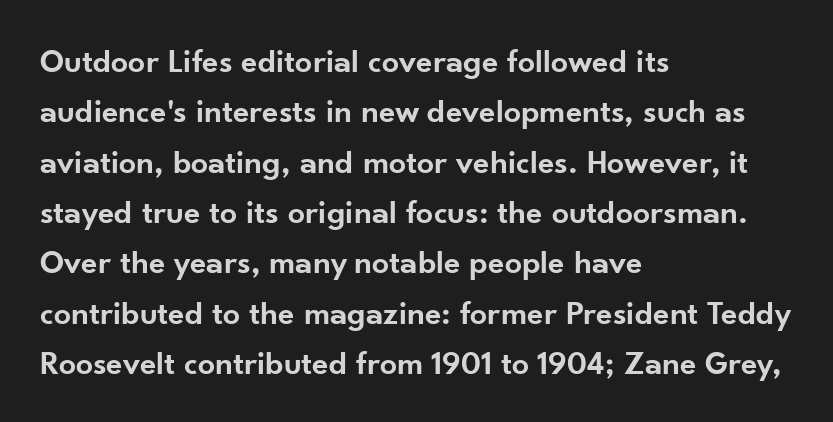
Q: Is the text bold? A: Semi-bold.
Q: Is the text italic (slanted)? A: No, it is upright.
Q: Is the typeface a serif or a sans-serif typeface? A: Sans-serif.
Q: Is the text underlined? A: No.
Q: How is the paragraph aligned? A: Left-aligned.
Q: Is the spacing between letters normal or unusually wide? A: Normal.
Q: Is the spacing between lines tight, normal or loose? A: Normal.
Q: Width (condensed, normal, or wide)? A: Normal.
Q: Stroke contrast? A: Low.
Q: x-height? A: Small.
Q: Monospaced? A: No.
